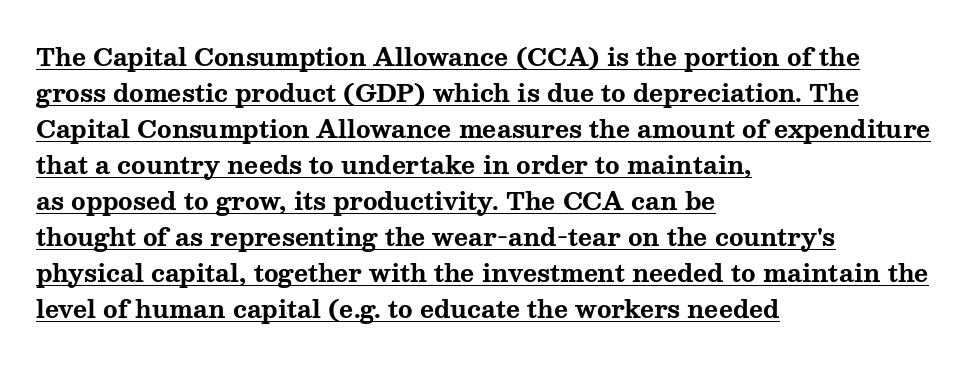
Rendered with straight, roman letterforms. In terms of letterspacing, this is plain default setting. The text block is weighted toward the left margin, trailing off unevenly rightward. Quick note: underline on. A dark, heavy texture on the line: the type is bold. The passage shown stacks its lines at a standard gap.
